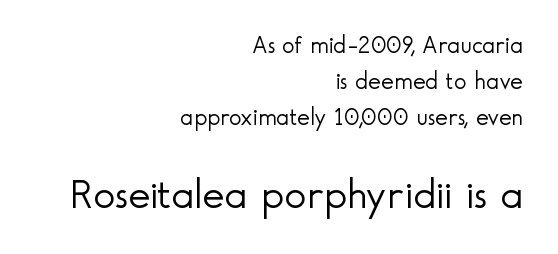
The image shows 42 px light sans-serif type, upright; set right-aligned, normal line spacing (1.49x), normal letter spacing, not underlined; the second (bottom) block is 1.75x larger; a small x-height.
